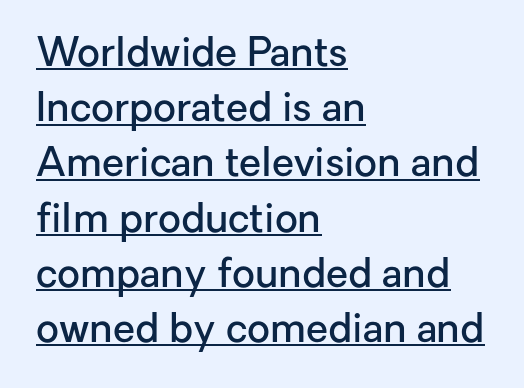
Q: Is the text bold? A: Semi-bold.
Q: Is the text italic (slanted)? A: No, it is upright.
Q: Is the typeface a serif or a sans-serif typeface? A: Sans-serif.
Q: Is the text underlined? A: Yes.
Q: How is the paragraph aligned? A: Left-aligned.
Q: Is the spacing between letters normal or unusually wide? A: Normal.
Q: Is the spacing between lines tight, normal or loose? A: Normal.
Q: Width (condensed, normal, or wide)? A: Normal.
Q: Stroke contrast? A: Low.
Q: x-height? A: Medium.
Q: Monospaced? A: No.
